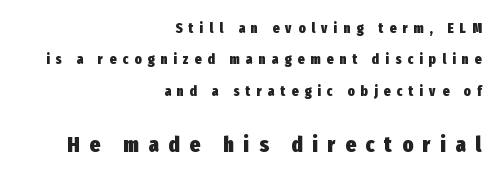
Q: Is the text bold? A: Yes.
Q: Is the text italic (slanted)? A: No, it is upright.
Q: Is the text underlined? A: No.
Q: How is the paragraph aligned? A: Right-aligned.
Q: Is the spacing between letters normal or unusually wide? A: Unusually wide.
Q: Is the spacing between lines tight, normal or loose? A: Loose.
Q: Which block of text is set in a larger size, the first (top) or the second (bottom)? A: The second (bottom) one.
